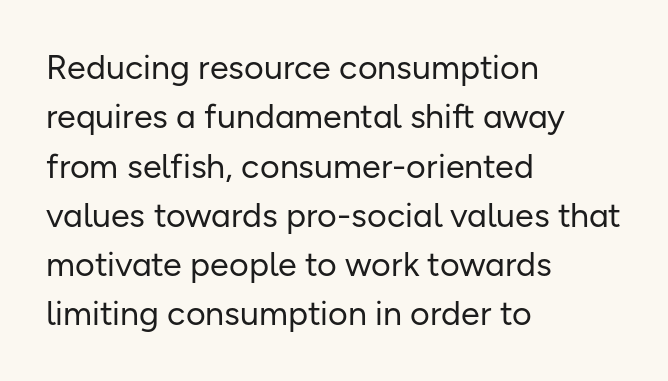
The image shows 34 px regular-weight sans-serif type, upright; set left-aligned, normal line spacing (1.45x), normal letter spacing, not underlined; low stroke contrast and a medium x-height.
